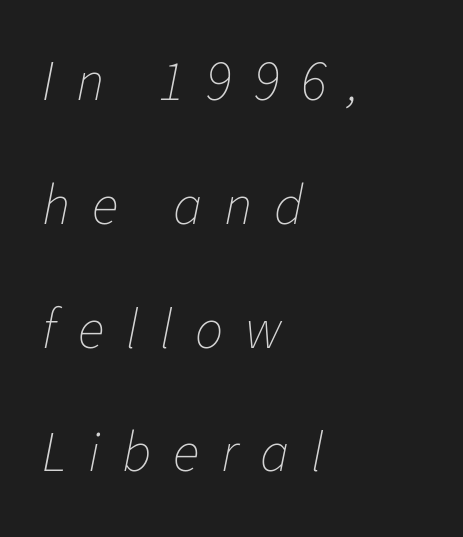
Q: Is the text bold? A: No.
Q: Is the text italic (slanted)? A: Yes, it leans right by about 11 degrees.
Q: Is the text underlined? A: No.
Q: How is the paragraph aligned? A: Left-aligned.
Q: Is the spacing between letters normal or unusually wide? A: Unusually wide.
Q: Is the spacing between lines tight, normal or loose? A: Loose.
Q: Width (condensed, normal, or wide)? A: Normal.
Q: Stroke contrast? A: Low.
Q: x-height? A: Medium.
Q: Monospaced? A: No.
